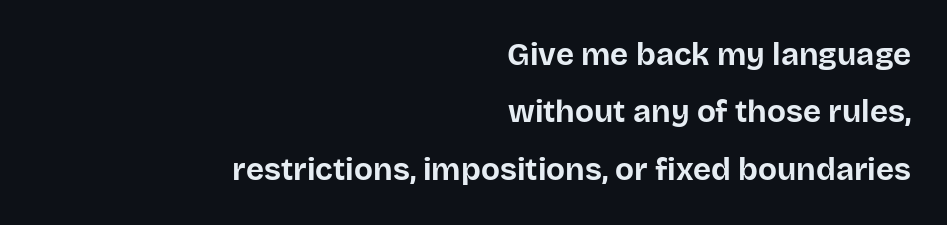
Q: Is the text bold? A: Yes.
Q: Is the text italic (slanted)? A: No, it is upright.
Q: Is the typeface a serif or a sans-serif typeface? A: Sans-serif.
Q: Is the text underlined? A: No.
Q: How is the paragraph aligned? A: Right-aligned.
Q: Is the spacing between letters normal or unusually wide? A: Normal.
Q: Width (condensed, normal, or wide)? A: Normal.
Q: Stroke contrast? A: Low.
Q: x-height? A: Large.
Q: Monospaced? A: No.
